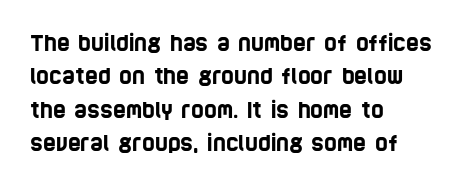
The image shows 22 px text type; set left-aligned, normal line spacing (1.52x), normal letter spacing, not underlined.
